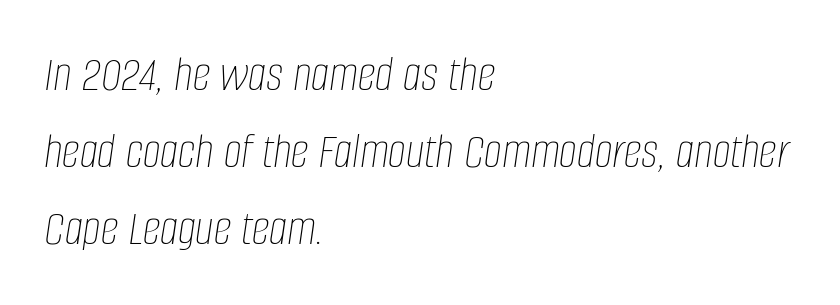
The image shows 51 px thin, condensed type, italic (leaning right); set left-aligned, normal line spacing (1.51x), normal letter spacing, not underlined; low stroke contrast and a large x-height.
